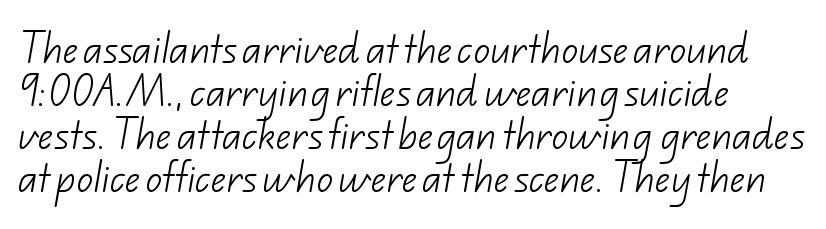
Q: Is the text bold? A: No.
Q: Is the typeface a serif or a sans-serif typeface? A: Sans-serif.
Q: Is the text underlined? A: No.
Q: How is the paragraph aligned? A: Left-aligned.
Q: Is the spacing between letters normal or unusually wide? A: Normal.
Q: Is the spacing between lines tight, normal or loose? A: Normal.
Q: Width (condensed, normal, or wide)? A: Normal.
Q: Stroke contrast? A: Low.
Q: x-height? A: Small.
Q: Monospaced? A: No.
